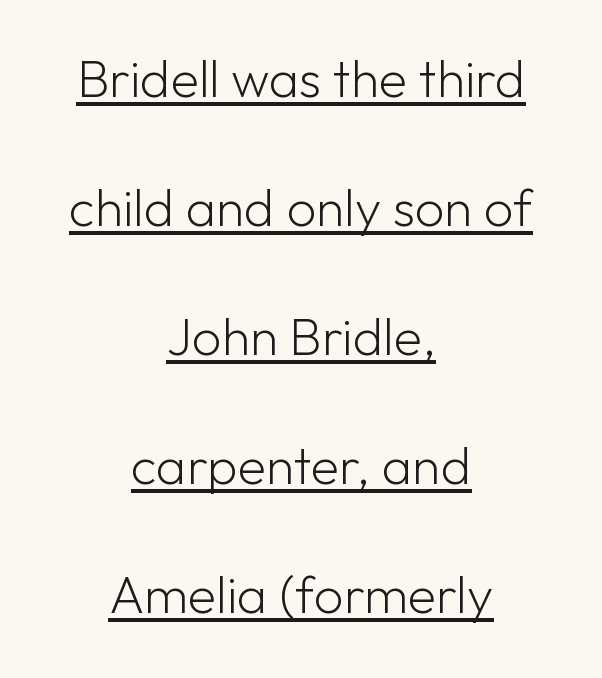
Q: Is the text bold? A: No.
Q: Is the text italic (slanted)? A: No, it is upright.
Q: Is the typeface a serif or a sans-serif typeface? A: Sans-serif.
Q: Is the text underlined? A: Yes.
Q: How is the paragraph aligned? A: Centered.
Q: Is the spacing between letters normal or unusually wide? A: Normal.
Q: Is the spacing between lines tight, normal or loose? A: Loose.
Q: Width (condensed, normal, or wide)? A: Normal.
Q: Stroke contrast? A: Low.
Q: x-height? A: Medium.
Q: Monospaced? A: No.
